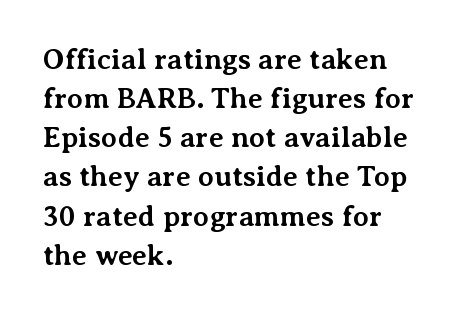
{"serif": "yes", "italic": "no", "bold": "yes", "weight": "bold", "width": "normal", "stroke_contrast": "medium", "x_height": "medium", "monospaced": "no", "underline": "no", "align": "left", "line_spacing": "normal", "line_spacing_ratio": 1.35, "letter_spacing": "normal", "letter_spacing_em": 0.0, "glyph_px": 29}
